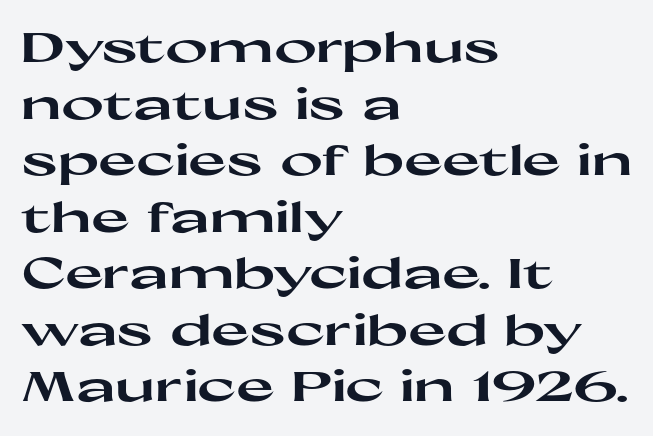
The image shows 41 px heavy, wide sans-serif type, upright; set left-aligned, normal line spacing (1.38x), normal letter spacing, not underlined; high stroke contrast and a medium x-height.
